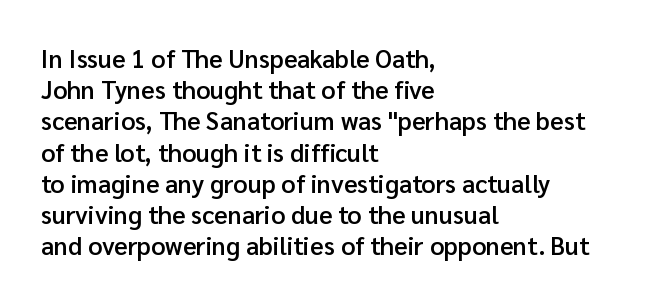
Q: Is the text bold? A: Semi-bold.
Q: Is the text italic (slanted)? A: No, it is upright.
Q: Is the text underlined? A: No.
Q: How is the paragraph aligned? A: Left-aligned.
Q: Is the spacing between letters normal or unusually wide? A: Normal.
Q: Is the spacing between lines tight, normal or loose? A: Normal.
